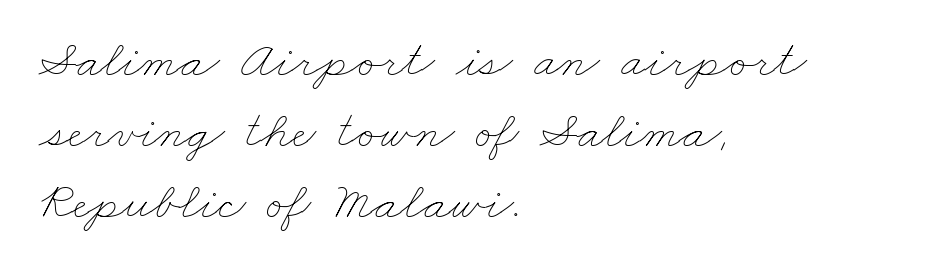
Q: Is the text bold? A: No.
Q: Is the text underlined? A: No.
Q: How is the paragraph aligned? A: Left-aligned.
Q: Is the spacing between letters normal or unusually wide? A: Normal.
Q: Is the spacing between lines tight, normal or loose? A: Normal.
Q: Width (condensed, normal, or wide)? A: Wide.
Q: Stroke contrast? A: Low.
Q: x-height? A: Small.
Q: Monospaced? A: No.
